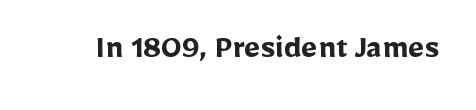
{"serif": "no", "italic": "no", "bold": "yes", "weight": "semibold", "width": "normal", "stroke_contrast": "low", "x_height": "medium", "monospaced": "no", "underline": "no", "letter_spacing": "normal", "letter_spacing_em": 0.0, "glyph_px": 35}
